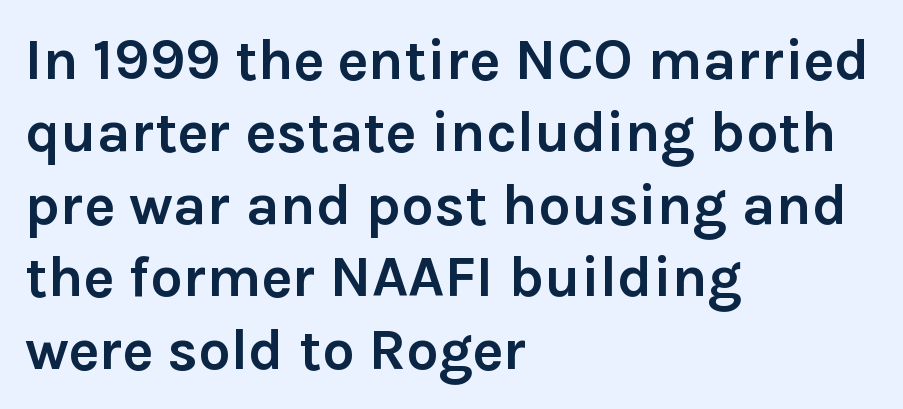
The image shows 58 px semibold sans-serif type, upright; set left-aligned, normal line spacing (1.25x), normal letter spacing, not underlined; a medium x-height.
